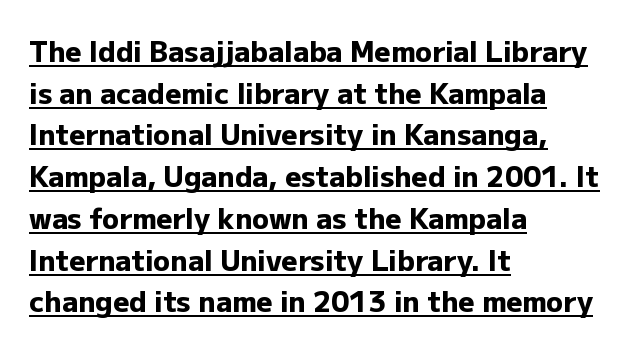
{"serif": "no", "italic": "no", "bold": "yes", "weight": "heavy", "width": "normal", "stroke_contrast": "low", "x_height": "medium", "monospaced": "no", "underline": "yes", "align": "left", "line_spacing": "normal", "line_spacing_ratio": 1.49, "letter_spacing": "normal", "letter_spacing_em": 0.0, "glyph_px": 28}
